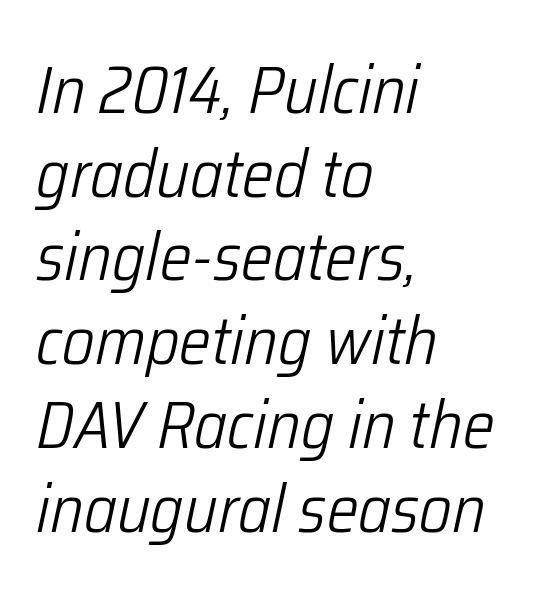
Does the lettering tilt? It does — this is italic. A quiet, ordinary-to-light weight characterises the typeface. Do the characters align in a grid? No, the font is proportional. Line beginnings align vertically; line endings do not. Only glyphs here, with clear space below each row. The vertical gap from one line to the next is medium.
